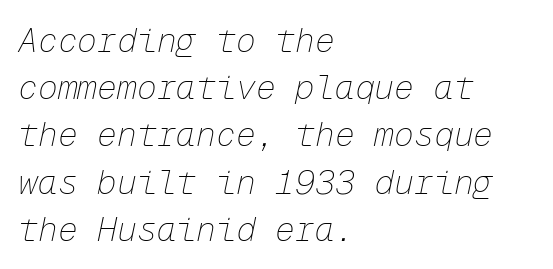
{"italic": "yes", "lean": "right", "slant_degrees": 12, "bold": "no", "weight": "thin", "width": "normal", "stroke_contrast": "low", "x_height": "medium", "monospaced": "yes", "underline": "no", "align": "left", "line_spacing": "normal", "line_spacing_ratio": 1.43, "letter_spacing": "normal", "letter_spacing_em": 0.0, "glyph_px": 33}
